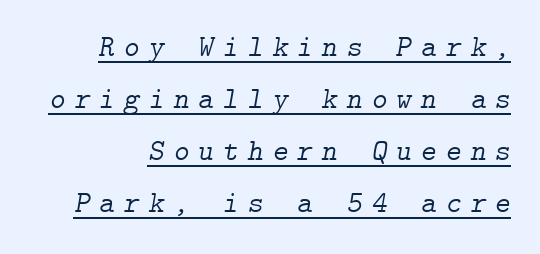
Q: Is the text bold? A: No.
Q: Is the text italic (slanted)? A: Yes, it leans right by about 9 degrees.
Q: Is the typeface a serif or a sans-serif typeface? A: Serif.
Q: Is the text underlined? A: Yes.
Q: Is the spacing between letters normal or unusually wide? A: Unusually wide.
Q: Width (condensed, normal, or wide)? A: Normal.
Q: Stroke contrast? A: Low.
Q: x-height? A: Medium.
